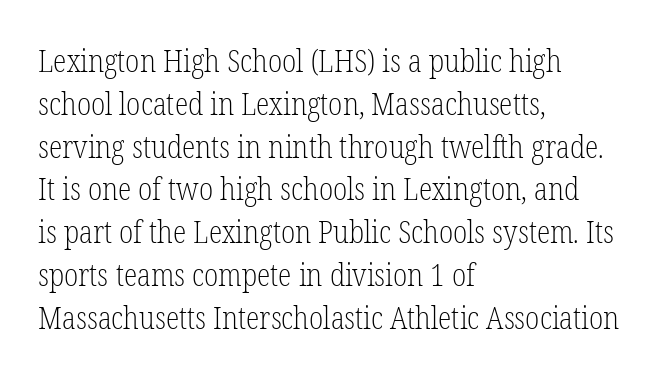
{"serif": "yes", "italic": "no", "bold": "no", "weight": "light", "width": "condensed", "stroke_contrast": "low", "x_height": "medium", "monospaced": "no", "underline": "no", "align": "left", "line_spacing": "normal", "line_spacing_ratio": 1.38, "letter_spacing": "normal", "letter_spacing_em": 0.0, "glyph_px": 31}
